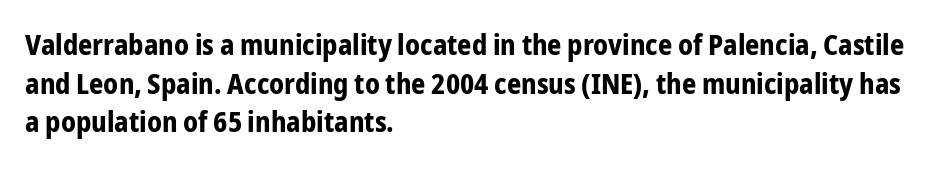
The image shows 28 px bold, condensed sans-serif type, upright; set left-aligned, normal line spacing (1.38x), normal letter spacing, not underlined; low stroke contrast and a medium x-height.
